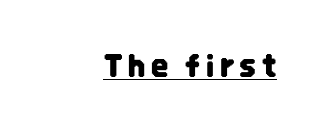
Q: Is the text italic (slanted)? A: No, it is upright.
Q: Is the typeface a serif or a sans-serif typeface? A: Sans-serif.
Q: Is the text underlined? A: Yes.
Q: Width (condensed, normal, or wide)? A: Condensed.
Q: Stroke contrast? A: Low.
Q: x-height? A: Large.
Q: Monospaced? A: No.
